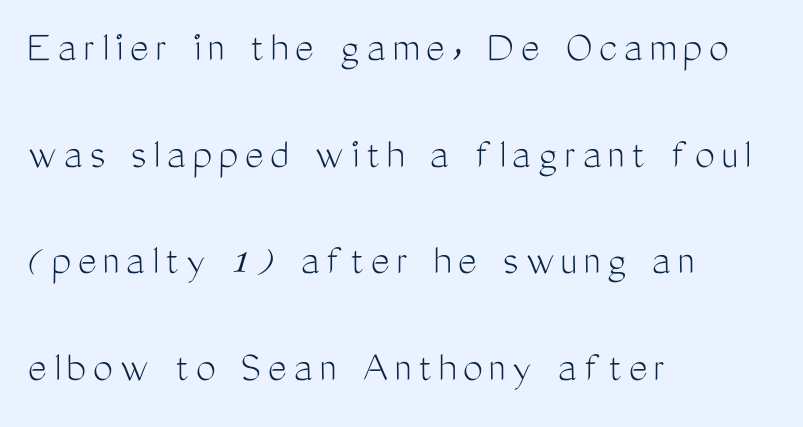
{"serif": "no", "italic": "no", "bold": "no", "weight": "light", "width": "condensed", "stroke_contrast": "medium", "x_height": "medium", "monospaced": "no", "underline": "no", "align": "left", "line_spacing": "loose", "line_spacing_ratio": 2.37, "glyph_px": 45}
